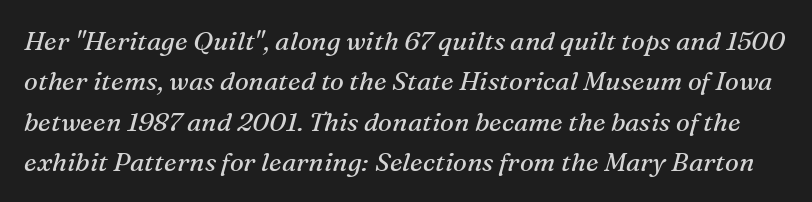
The image shows 26 px text type, italic (leaning right); set normal line spacing (1.55x), normal letter spacing, not underlined.
